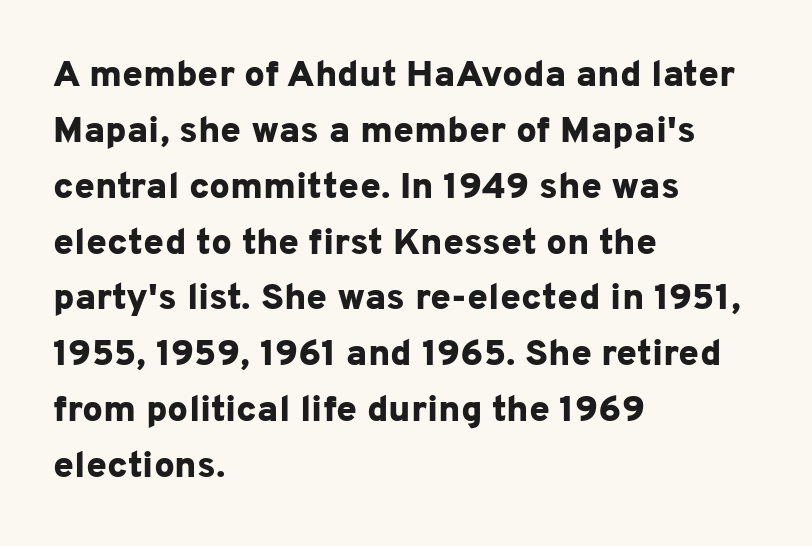
Q: Is the text bold? A: Yes.
Q: Is the text italic (slanted)? A: No, it is upright.
Q: Is the typeface a serif or a sans-serif typeface? A: Sans-serif.
Q: Is the text underlined? A: No.
Q: How is the paragraph aligned? A: Left-aligned.
Q: Is the spacing between letters normal or unusually wide? A: Normal.
Q: Is the spacing between lines tight, normal or loose? A: Normal.
Q: Width (condensed, normal, or wide)? A: Normal.
Q: Stroke contrast? A: Low.
Q: x-height? A: Medium.
Q: Monospaced? A: No.
